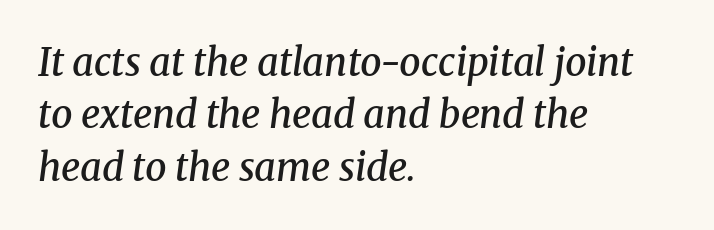
Q: Is the text bold? A: Semi-bold.
Q: Is the text italic (slanted)? A: Yes, it leans right by about 8 degrees.
Q: Is the typeface a serif or a sans-serif typeface? A: Serif.
Q: Is the text underlined? A: No.
Q: How is the paragraph aligned? A: Left-aligned.
Q: Is the spacing between letters normal or unusually wide? A: Normal.
Q: Is the spacing between lines tight, normal or loose? A: Normal.
Q: Width (condensed, normal, or wide)? A: Normal.
Q: Stroke contrast? A: Medium.
Q: x-height? A: Medium.
Q: Monospaced? A: No.
